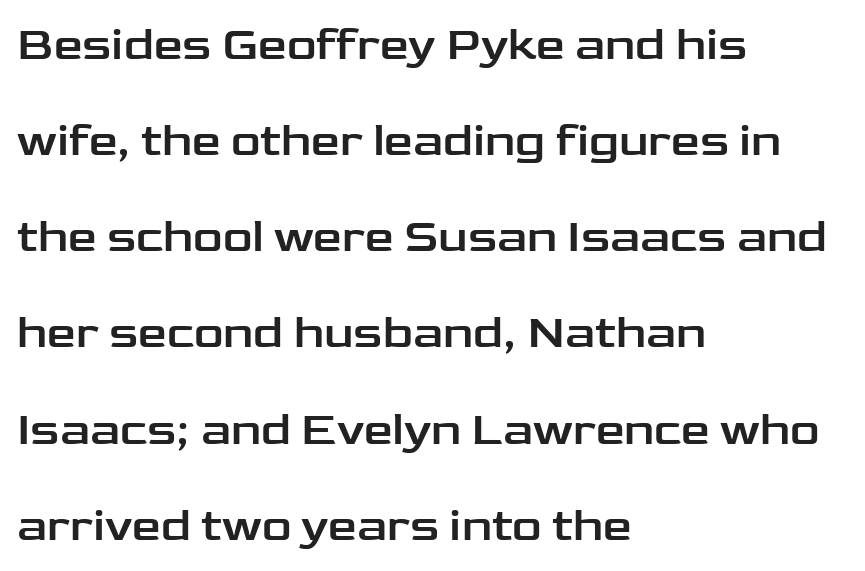
{"serif": "no", "italic": "no", "width": "wide", "stroke_contrast": "low", "x_height": "medium", "monospaced": "no", "underline": "no", "align": "left", "line_spacing": "loose", "line_spacing_ratio": 2.09, "letter_spacing": "normal", "letter_spacing_em": 0.0, "glyph_px": 46}
